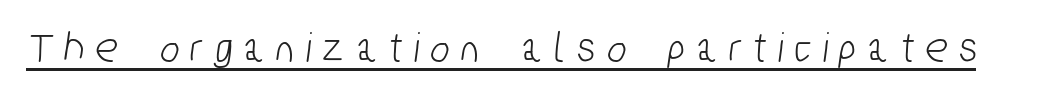
Q: Is the typeface a serif or a sans-serif typeface? A: Sans-serif.
Q: Is the text underlined? A: Yes.
Q: Is the spacing between letters normal or unusually wide? A: Unusually wide.
Q: Width (condensed, normal, or wide)? A: Condensed.
Q: Stroke contrast? A: Low.
Q: x-height? A: Medium.
Q: Monospaced? A: No.
